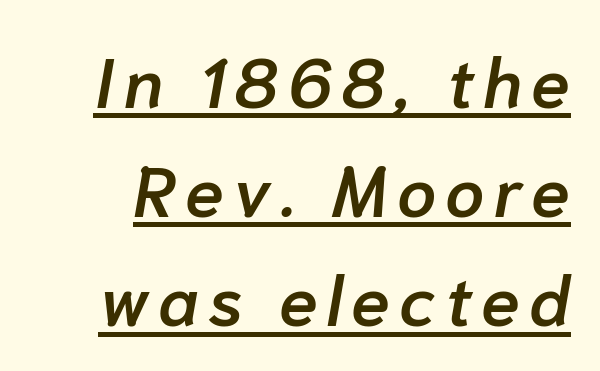
The image shows 70 px semibold type, italic (leaning right); set normal line spacing (1.56x), underlined; low stroke contrast and a medium x-height.
